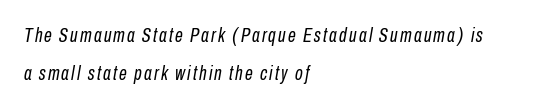
Q: Is the text bold? A: No.
Q: Is the text italic (slanted)? A: Yes, it leans right by about 10 degrees.
Q: Is the text underlined? A: No.
Q: How is the paragraph aligned? A: Left-aligned.
